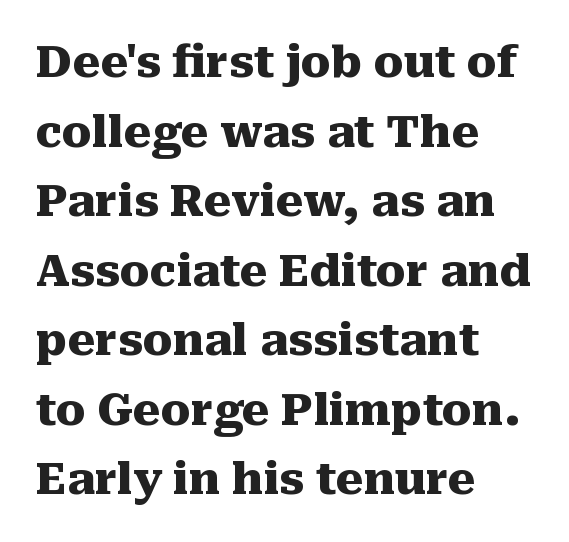
{"serif": "yes", "italic": "no", "bold": "yes", "weight": "heavy", "width": "normal", "stroke_contrast": "medium", "x_height": "medium", "monospaced": "no", "underline": "no", "align": "left", "line_spacing": "normal", "line_spacing_ratio": 1.58, "letter_spacing": "normal", "letter_spacing_em": 0.0, "glyph_px": 44}
